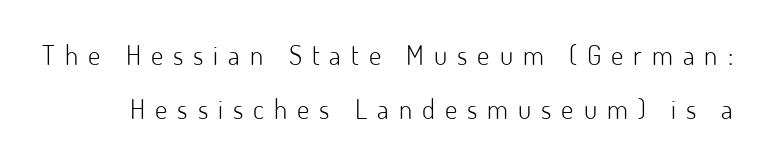
Q: Is the text bold? A: No.
Q: Is the text italic (slanted)? A: No, it is upright.
Q: Is the text underlined? A: No.
Q: Is the spacing between letters normal or unusually wide? A: Unusually wide.
Q: Is the spacing between lines tight, normal or loose? A: Loose.
